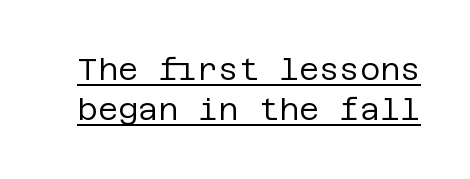
The image shows 31 px regular-weight sans-serif type, upright; set normal line spacing (1.3x), normal letter spacing, underlined; low stroke contrast and a large x-height.
